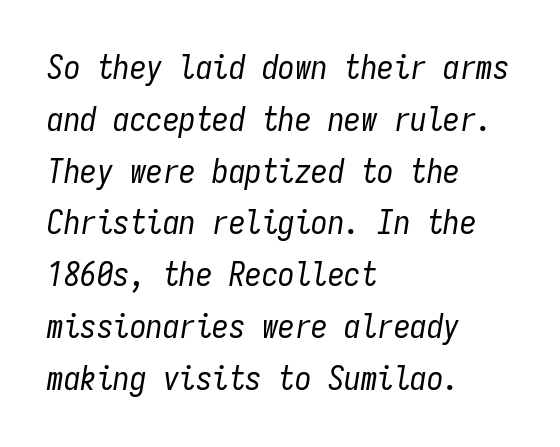
The passage shown is not bold in any degree. Compared with a centered layout, this one pins lines to the left instead. Does the lettering tilt? It does — this is italic. Is the letter spacing exaggerated? No — it looks like the ordinary default.
